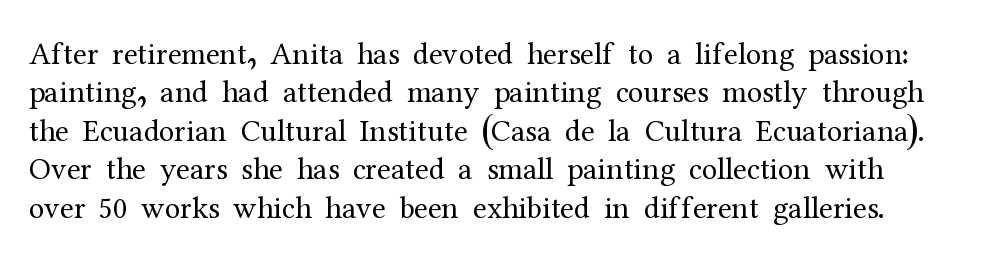
Here the glyphs are tracked normally, forming tight word shapes. No word sits above an underline. A light-to-regular cut is what we see here. The passage shown is typed in a proportional face where columns would drift. This sample uses a serif face.
